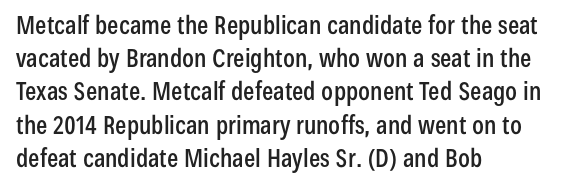
Q: Is the text italic (slanted)? A: No, it is upright.
Q: Is the text underlined? A: No.
Q: How is the paragraph aligned? A: Left-aligned.
Q: Is the spacing between letters normal or unusually wide? A: Normal.
Q: Is the spacing between lines tight, normal or loose? A: Normal.
